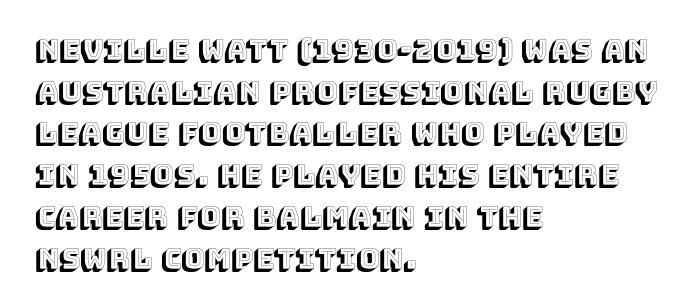
Q: Is the text italic (slanted)? A: No, it is upright.
Q: Is the text underlined? A: No.
Q: How is the paragraph aligned? A: Left-aligned.
Q: Is the spacing between letters normal or unusually wide? A: Normal.
Q: Is the spacing between lines tight, normal or loose? A: Normal.
Q: Width (condensed, normal, or wide)? A: Normal.
Q: x-height? A: Large.
Q: Monospaced? A: No.
